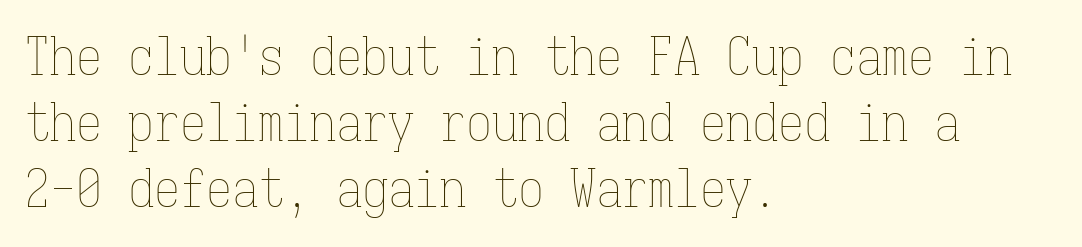
Descenders hang freely into open space. Vertical stems look standard width or narrower in stroke. The passage is arranged the way most books set body copy — flush left. The type sits square on the baseline with zero lean. This sample uses plain, unmodified letter spacing.
